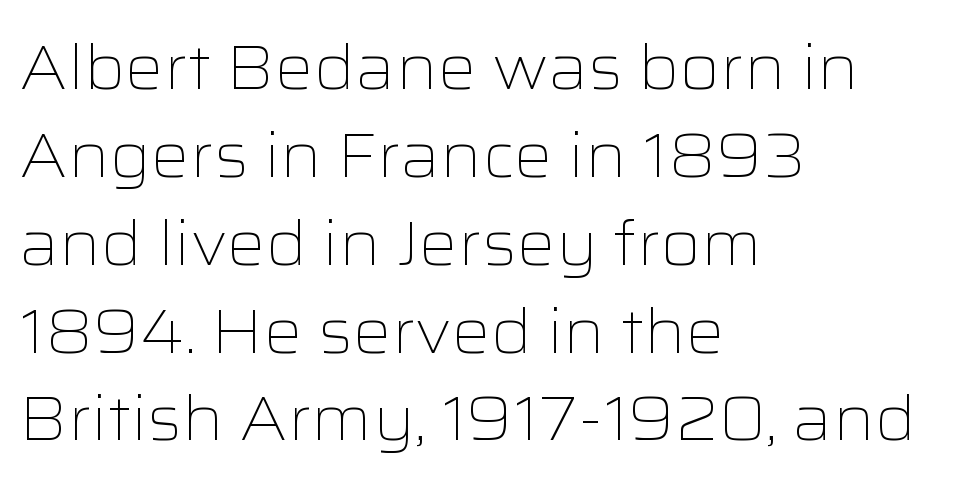
{"serif": "no", "italic": "no", "bold": "no", "weight": "light", "width": "wide", "stroke_contrast": "low", "x_height": "medium", "monospaced": "no", "underline": "no", "align": "left", "line_spacing": "normal", "line_spacing_ratio": 1.44, "letter_spacing": "normal", "letter_spacing_em": 0.0, "glyph_px": 61}
